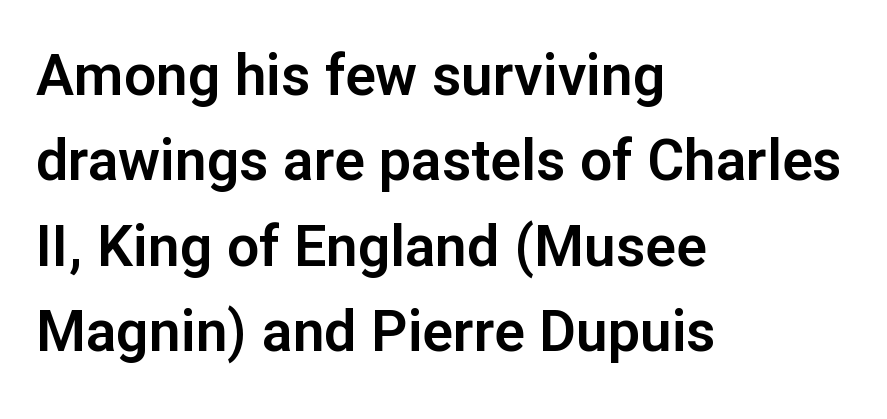
Any mark beneath the type? The region is blank. Notice how descenders clear the ascenders below comfortably — that's standard leading. To sum up the face: it is a sans, with no serifs. This sample has the flowing, uneven cadence of proportional lettering. Posture: vertical. Left-aligned paragraph, ragged on the right.
